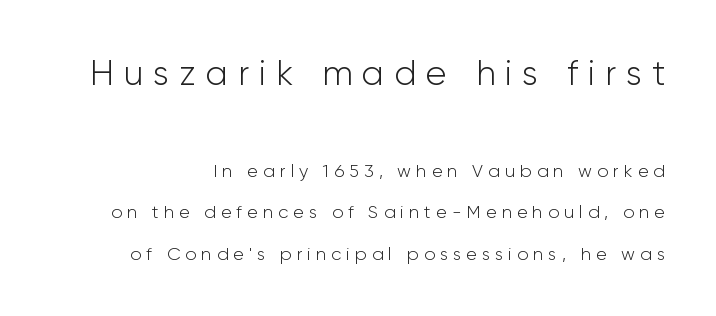
Varying glyph widths throughout — classic text-font behaviour. The initial chunk of copy outweighs the following chunk in type size. The weight would be labelled regular, book, light, or lighter still. Does extra space separate the letters? Yes, quite a lot of it.
